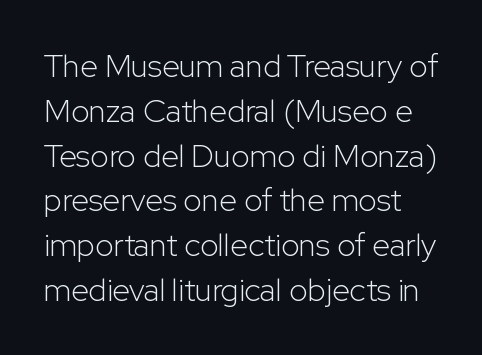
{"serif": "no", "italic": "no", "bold": "no", "weight": "light", "width": "normal", "stroke_contrast": "low", "x_height": "medium", "monospaced": "no", "underline": "no", "line_spacing": "normal", "line_spacing_ratio": 1.4, "letter_spacing": "normal", "letter_spacing_em": 0.0, "glyph_px": 32}
